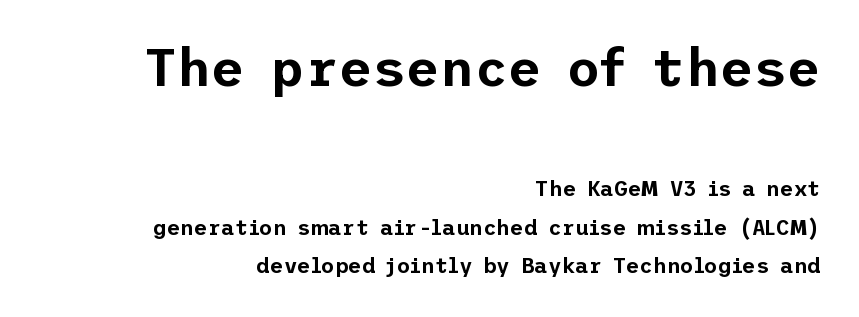
{"serif": "no", "italic": "no", "width": "normal", "stroke_contrast": "low", "x_height": "medium", "underline": "no", "align": "right", "line_spacing_ratio": 1.85, "letter_spacing": "normal", "letter_spacing_em": 0.0, "larger_block": "first", "size_ratio": 2.48, "glyph_px": 52}
